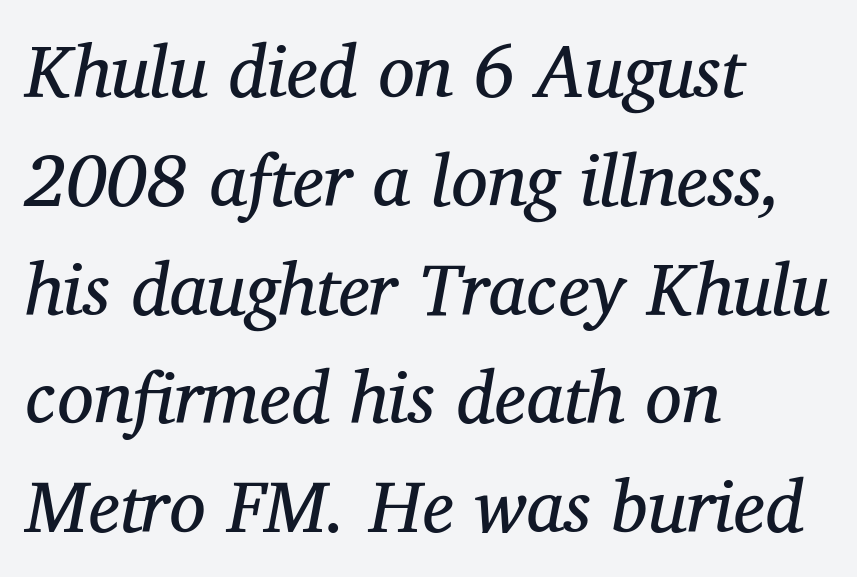
The image shows 73 px regular-weight serif type, italic (leaning right); set left-aligned, normal line spacing (1.49x), normal letter spacing, not underlined; medium stroke contrast and a medium x-height.
